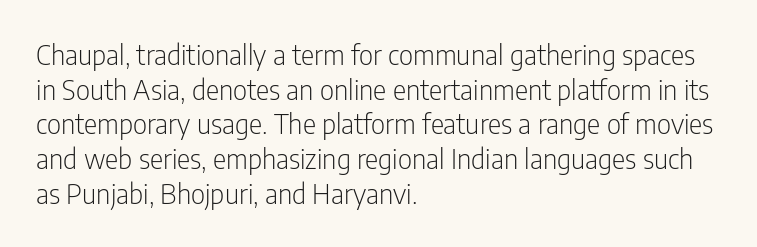
{"serif": "no", "italic": "no", "bold": "no", "weight": "light", "width": "condensed", "stroke_contrast": "low", "x_height": "medium", "monospaced": "no", "underline": "no", "align": "left", "line_spacing_ratio": 1.24, "letter_spacing": "normal", "letter_spacing_em": 0.0, "glyph_px": 28}
